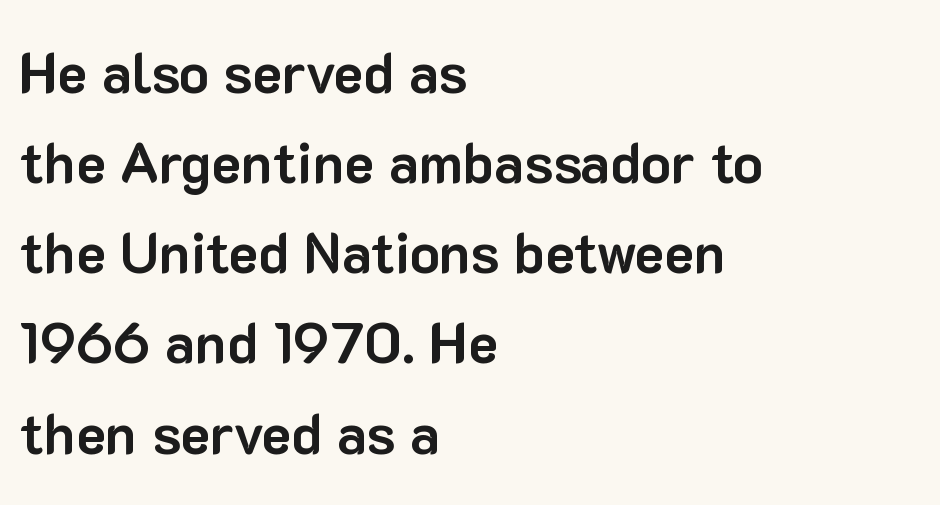
Q: Is the text bold? A: Yes.
Q: Is the text italic (slanted)? A: No, it is upright.
Q: Is the typeface a serif or a sans-serif typeface? A: Sans-serif.
Q: Is the text underlined? A: No.
Q: How is the paragraph aligned? A: Left-aligned.
Q: Is the spacing between letters normal or unusually wide? A: Normal.
Q: Is the spacing between lines tight, normal or loose? A: Normal.
Q: Width (condensed, normal, or wide)? A: Normal.
Q: Stroke contrast? A: Low.
Q: x-height? A: Medium.
Q: Monospaced? A: No.
